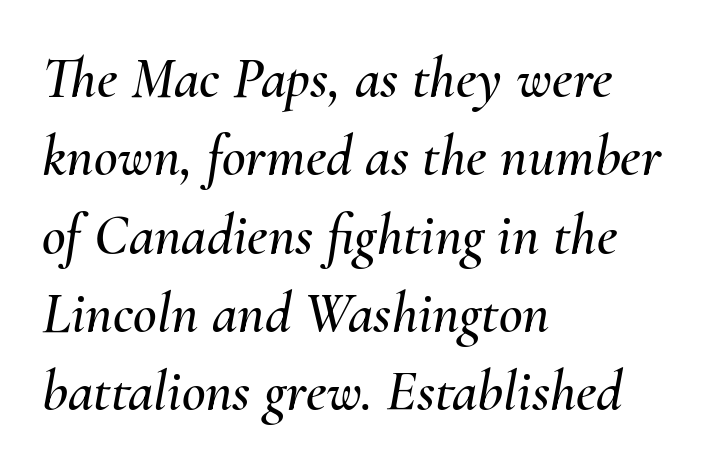
Q: Is the text italic (slanted)? A: Yes, it leans right by about 10 degrees.
Q: Is the text underlined? A: No.
Q: How is the paragraph aligned? A: Left-aligned.
Q: Is the spacing between letters normal or unusually wide? A: Normal.
Q: Is the spacing between lines tight, normal or loose? A: Normal.
Q: Width (condensed, normal, or wide)? A: Normal.
Q: Stroke contrast? A: Medium.
Q: x-height? A: Small.
Q: Monospaced? A: No.
